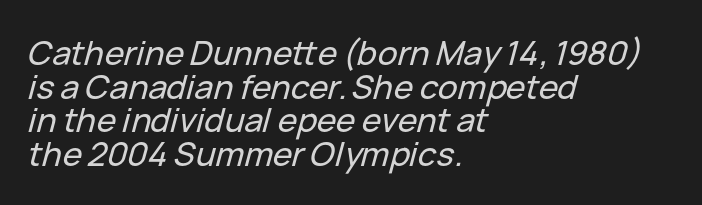
Q: Is the text italic (slanted)? A: Yes, it leans right by about 15 degrees.
Q: Is the text underlined? A: No.
Q: How is the paragraph aligned? A: Left-aligned.
Q: Is the spacing between letters normal or unusually wide? A: Normal.
Q: Is the spacing between lines tight, normal or loose? A: Tight.
Q: Width (condensed, normal, or wide)? A: Normal.
Q: Stroke contrast? A: Low.
Q: x-height? A: Medium.
Q: Monospaced? A: No.
